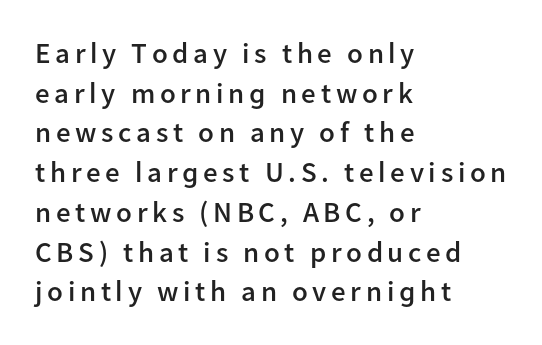
You could not count columns in this text — the font is proportionally spaced. Unmarked baselines from the first word to the last. This is the regular roman posture of the typeface. Caption: multi-line text, flush left, ragged right. A sans-serif font was chosen for this passage. One glance says typical: line gaps are just what's usual.
